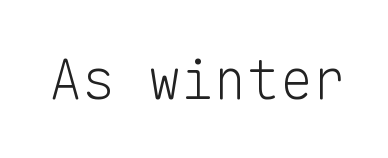
Q: Is the text bold? A: No.
Q: Is the text italic (slanted)? A: No, it is upright.
Q: Is the typeface a serif or a sans-serif typeface? A: Sans-serif.
Q: Is the text underlined? A: No.
Q: Is the spacing between letters normal or unusually wide? A: Normal.
Q: Width (condensed, normal, or wide)? A: Normal.
Q: Stroke contrast? A: Low.
Q: x-height? A: Medium.
Q: Monospaced? A: Yes.
